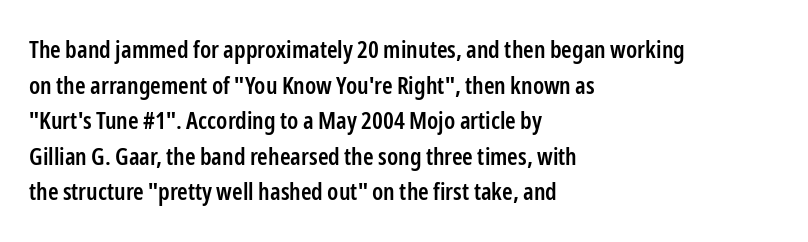
{"italic": "no", "bold": "semi", "underline": "no", "align": "left", "line_spacing": "normal", "line_spacing_ratio": 1.48, "letter_spacing": "normal", "letter_spacing_em": 0.0, "glyph_px": 24}
